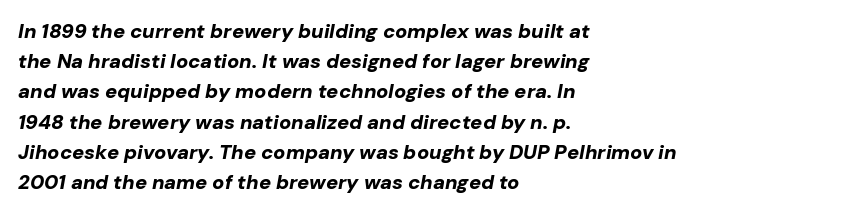
The image shows 20 px bold type, italic (leaning right); set left-aligned, normal line spacing (1.51x), normal letter spacing, not underlined.
